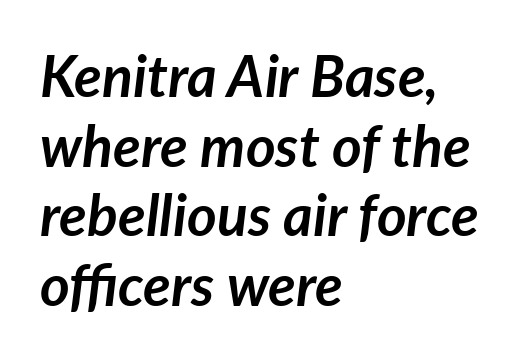
The string is rendered with underlining switched off. Caption: bold face, heavy strokes. Each letter keeps its own natural width here, so spacing adapts to shape. Compared with ordinary roman type, these characters are visibly tilted. Horizontally, the lines are justified to the leading edge only. Here the glyphs are tracked normally, forming tight word shapes.
